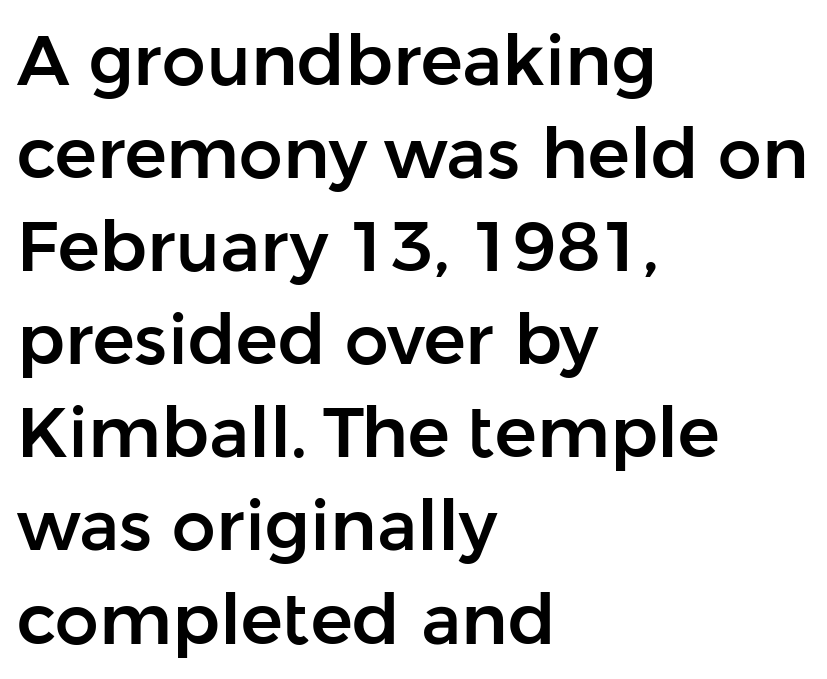
The image shows 70 px sans-serif type, upright; set left-aligned, normal line spacing (1.33x), normal letter spacing, not underlined; low stroke contrast and a medium x-height.
